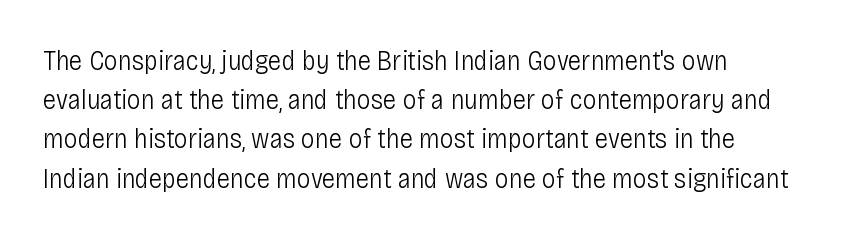
Q: Is the text bold? A: No.
Q: Is the text italic (slanted)? A: No, it is upright.
Q: Is the typeface a serif or a sans-serif typeface? A: Sans-serif.
Q: Is the text underlined? A: No.
Q: Is the spacing between letters normal or unusually wide? A: Normal.
Q: Is the spacing between lines tight, normal or loose? A: Normal.
Q: Width (condensed, normal, or wide)? A: Condensed.
Q: Stroke contrast? A: Low.
Q: x-height? A: Large.
Q: Monospaced? A: No.
